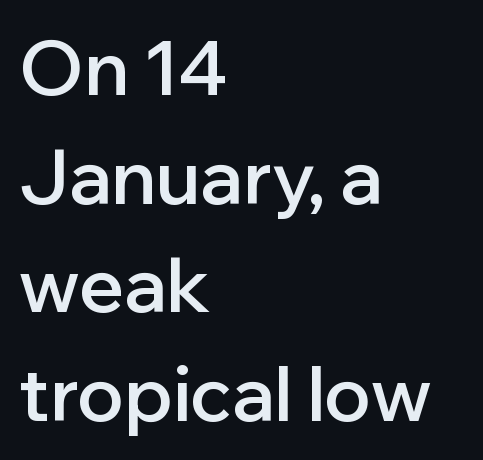
Is this a fixed-width face? No — the glyphs have proportional, varying widths. A semibold gives these letters moderate extra thickness, short of bold. The letters sit at their default tracking, neither squeezed nor spread. Horizontal bands of white between lines are of average thickness. This rendering uses left alignment, leaving the right contour irregular.
